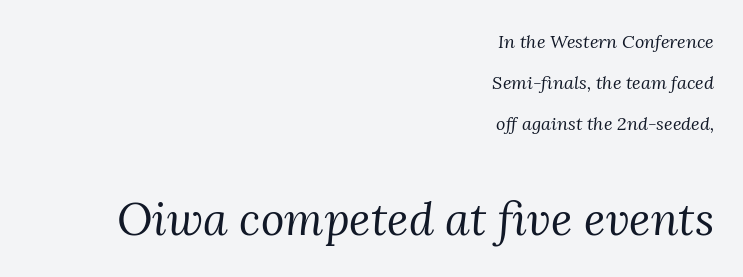
{"serif": "yes", "italic": "yes", "lean": "right", "slant_degrees": 3, "bold": "no", "weight": "regular", "width": "normal", "stroke_contrast": "medium", "x_height": "medium", "monospaced": "no", "underline": "no", "align": "right", "line_spacing": "loose", "line_spacing_ratio": 2.29, "letter_spacing": "normal", "letter_spacing_em": 0.0, "larger_block": "second", "size_ratio": 2.5, "glyph_px": 45}
